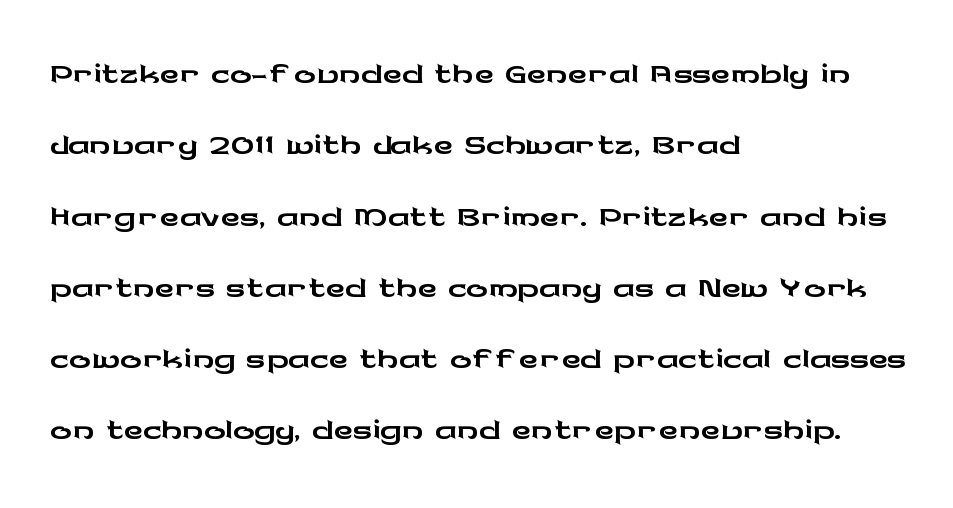
The face used here is proportionally spaced, like ordinary book or web type. Serif or sans? Sans — the stroke terminals are bare. Unmarked baselines from the first word to the last. This is the regular roman posture of the typeface. Vertically, the passage feels balanced, rows spaced as you'd expect.
